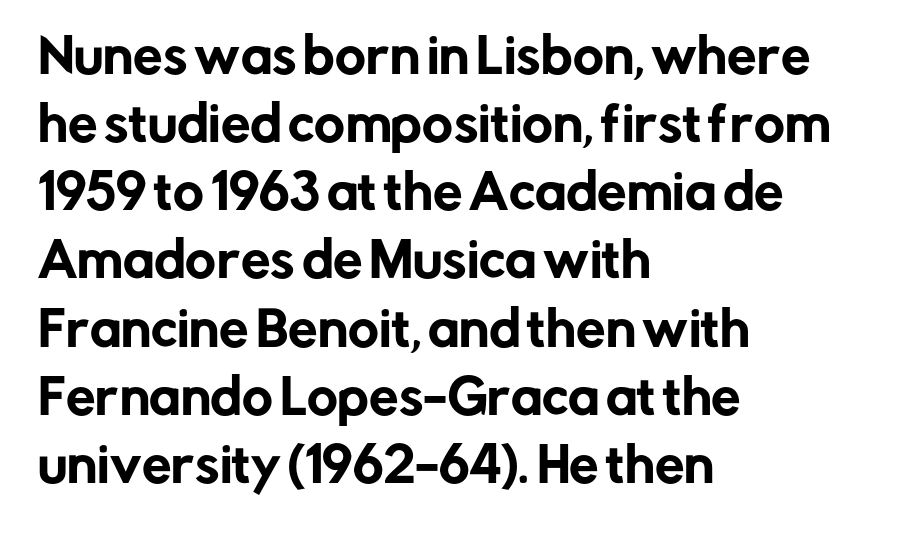
The image shows 47 px sans-serif type, upright; set left-aligned, normal line spacing (1.45x), normal letter spacing, not underlined; low stroke contrast and a medium x-height.
